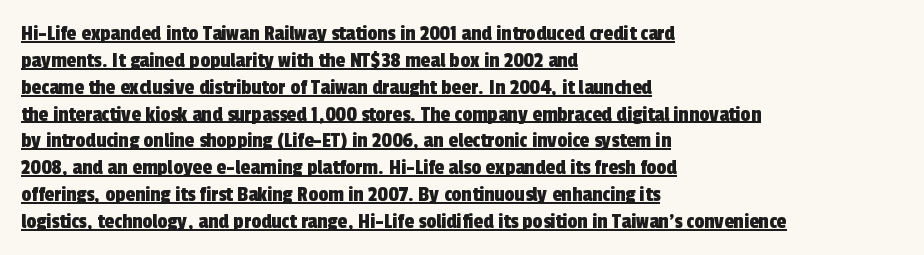
{"underline": "yes", "align": "left", "line_spacing_ratio": 1.22, "letter_spacing": "normal", "letter_spacing_em": 0.0, "glyph_px": 22}
